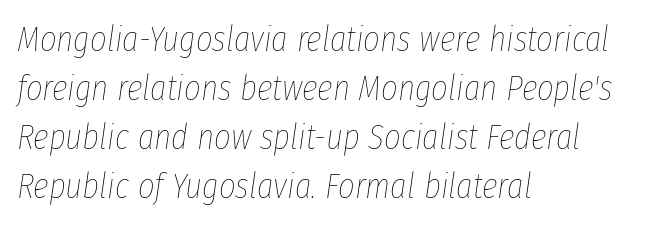
The image shows 36 px thin, condensed type, italic (leaning right); set left-aligned, normal line spacing (1.36x), normal letter spacing, not underlined; low stroke contrast and a medium x-height.
